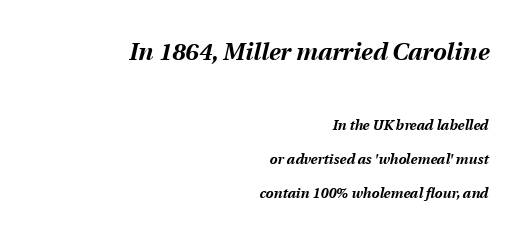
{"italic": "yes", "lean": "right", "slant_degrees": 13, "bold": "yes", "underline": "no", "align": "right", "line_spacing": "loose", "line_spacing_ratio": 2.42, "letter_spacing": "normal", "letter_spacing_em": 0.0, "larger_block": "first", "size_ratio": 1.71, "glyph_px": 24}
